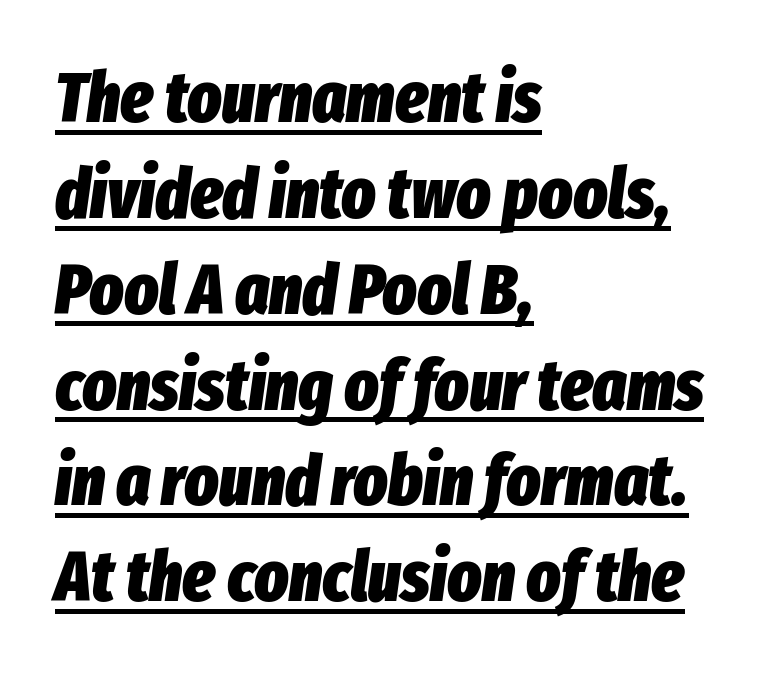
Descenders here cross a horizontal rule under the line. The rendering anchors every line to the left-hand side. The face used here has the dense, thick strokes of a bold. The gaps between neighbouring characters are ordinary and unremarkable.
